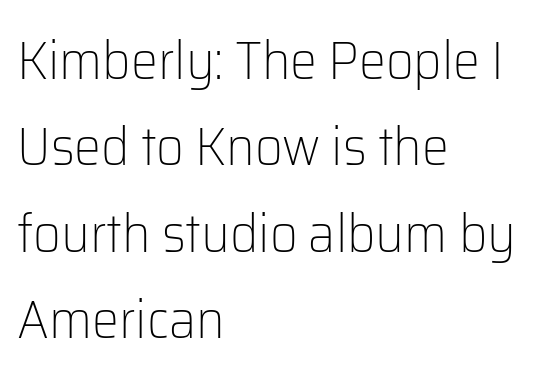
The image shows 54 px light sans-serif type, upright; set left-aligned, normal line spacing (1.6x), normal letter spacing, not underlined; low stroke contrast and a medium x-height.
